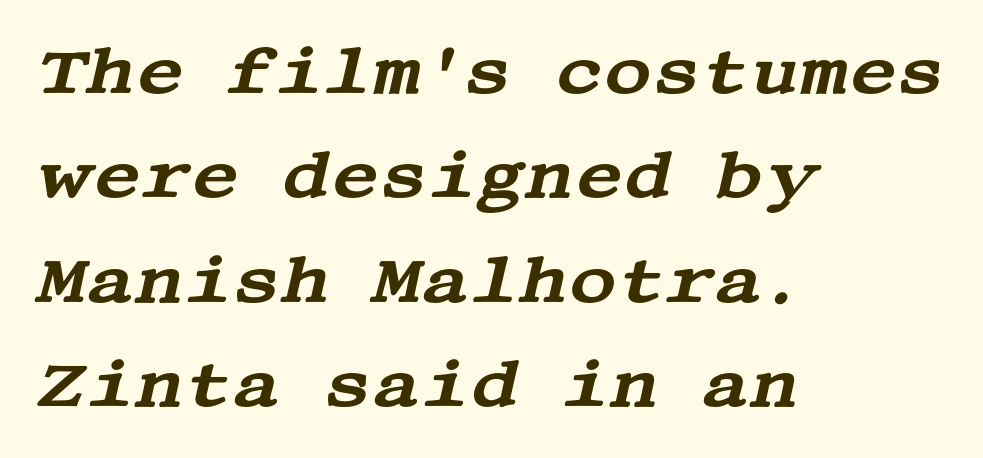
A normal amount of white space separates one row of letters from the next. Italic? Definitely — the glyphs are oblique. How are the letters spaced? Ordinarily, with no added tracking. Classification — serif.
